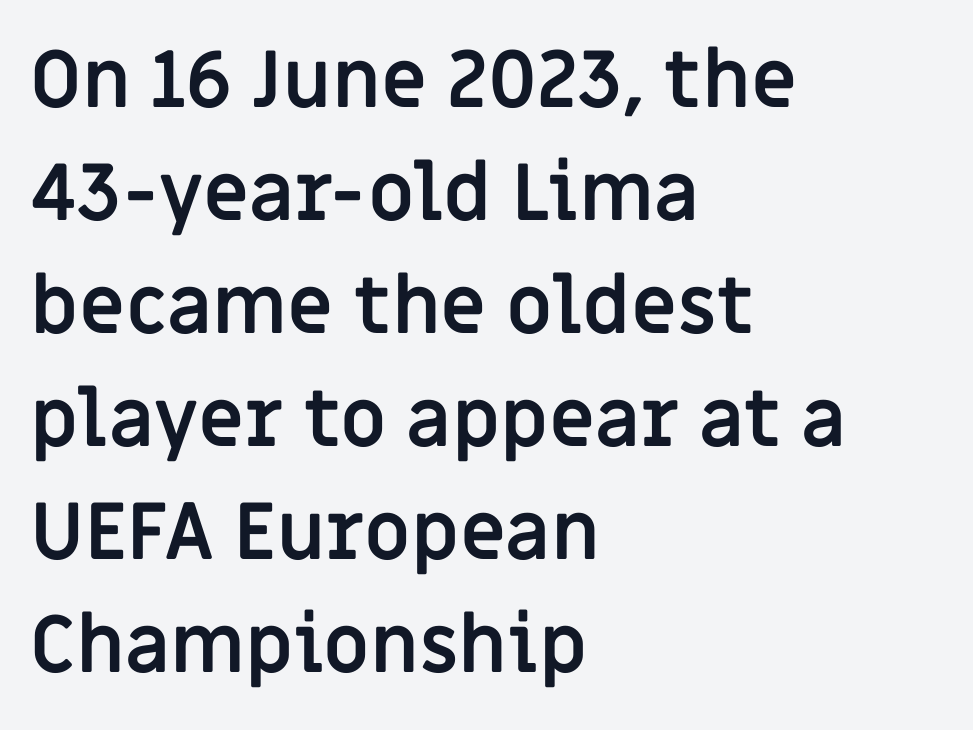
Q: Is the text bold? A: Yes.
Q: Is the text italic (slanted)? A: No, it is upright.
Q: Is the typeface a serif or a sans-serif typeface? A: Sans-serif.
Q: Is the text underlined? A: No.
Q: How is the paragraph aligned? A: Left-aligned.
Q: Is the spacing between letters normal or unusually wide? A: Normal.
Q: Is the spacing between lines tight, normal or loose? A: Normal.
Q: Width (condensed, normal, or wide)? A: Normal.
Q: Stroke contrast? A: Low.
Q: x-height? A: Large.
Q: Monospaced? A: No.
